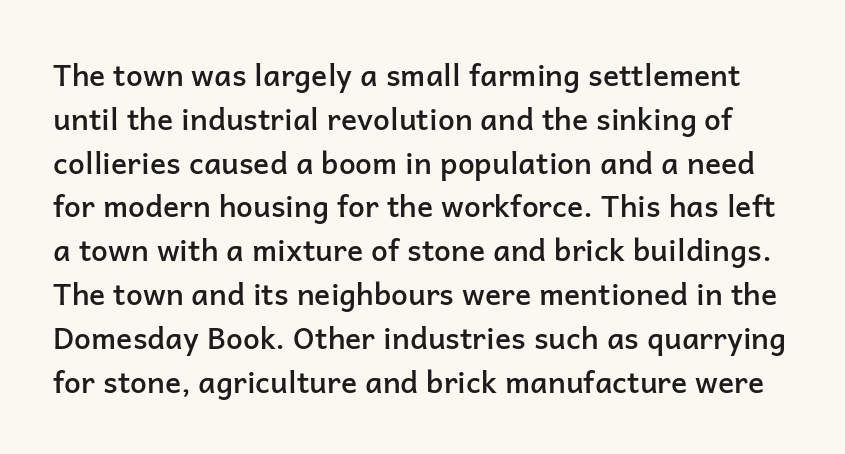
Q: Is the text bold? A: Semi-bold.
Q: Is the text italic (slanted)? A: No, it is upright.
Q: Is the typeface a serif or a sans-serif typeface? A: Sans-serif.
Q: Is the text underlined? A: No.
Q: Is the spacing between letters normal or unusually wide? A: Normal.
Q: Is the spacing between lines tight, normal or loose? A: Normal.
Q: Width (condensed, normal, or wide)? A: Normal.
Q: Stroke contrast? A: Low.
Q: x-height? A: Medium.
Q: Monospaced? A: No.
